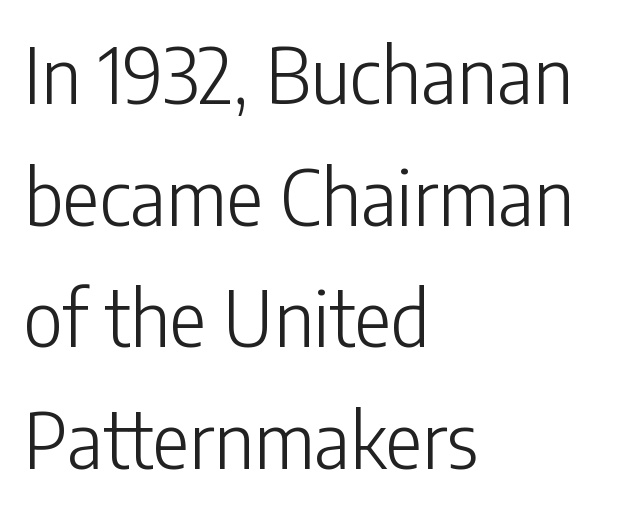
{"serif": "no", "italic": "no", "bold": "no", "weight": "light", "width": "condensed", "stroke_contrast": "low", "x_height": "medium", "monospaced": "no", "underline": "no", "align": "left", "line_spacing": "normal", "line_spacing_ratio": 1.58, "letter_spacing": "normal", "letter_spacing_em": 0.0, "glyph_px": 77}
